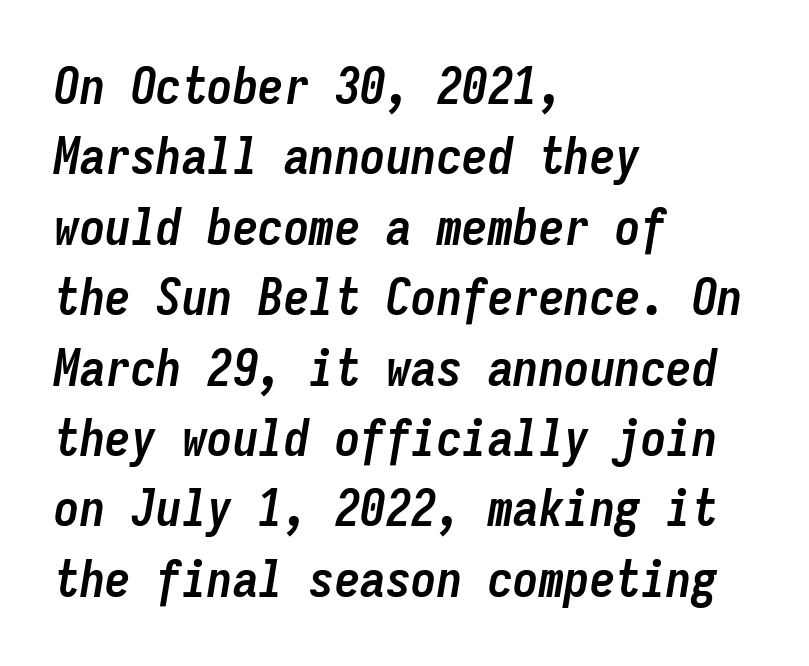
The image shows 51 px semibold, condensed type, italic (leaning right), monospaced; set left-aligned, normal line spacing (1.38x), normal letter spacing, not underlined; low stroke contrast and a medium x-height.
